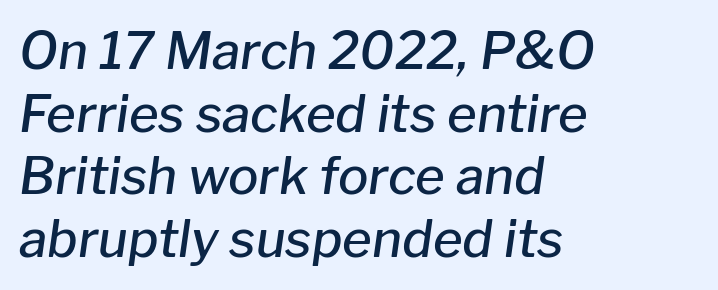
A typesetter would call this proportional, since set widths differ per character. Any mark beneath the type? The region is blank. Stems and bowls a touch heavier than normal — semibold. Look at the tracking — it's just the regular setting, nothing added. Is the block centered? No — it sits flush against the left margin. Yep, that's italic — everything's leaning.
